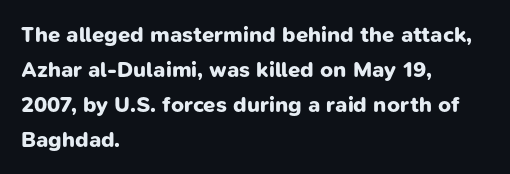
{"bold": "yes", "underline": "no", "align": "left", "line_spacing": "normal", "line_spacing_ratio": 1.59, "letter_spacing": "normal", "letter_spacing_em": 0.0, "glyph_px": 22}
